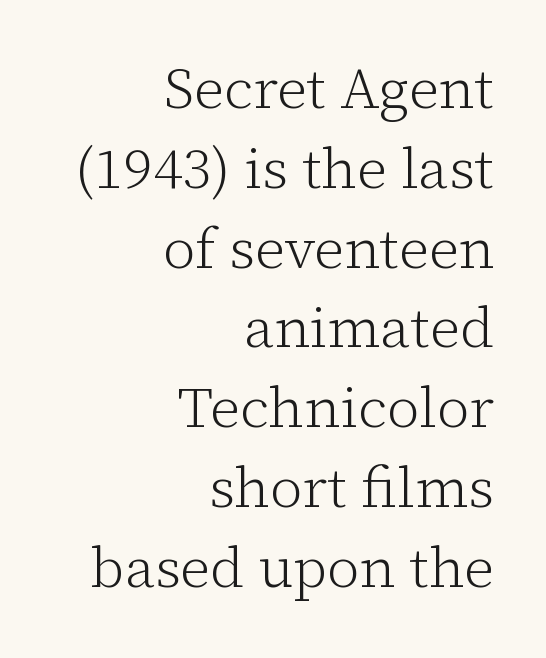
{"serif": "yes", "italic": "no", "bold": "no", "weight": "light", "width": "normal", "stroke_contrast": "low", "x_height": "medium", "monospaced": "no", "underline": "no", "align": "right", "line_spacing": "normal", "line_spacing_ratio": 1.4, "letter_spacing": "normal", "letter_spacing_em": 0.0, "glyph_px": 57}
